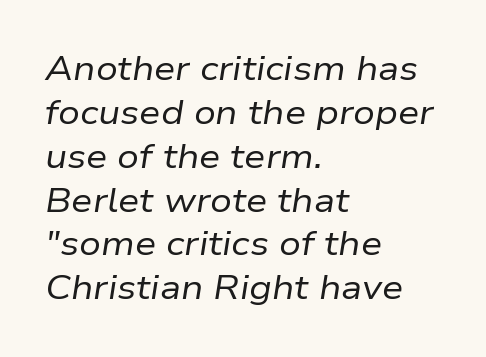
Q: Is the text bold? A: No.
Q: Is the text italic (slanted)? A: Yes, it leans right by about 9 degrees.
Q: Is the text underlined? A: No.
Q: How is the paragraph aligned? A: Left-aligned.
Q: Is the spacing between letters normal or unusually wide? A: Normal.
Q: Is the spacing between lines tight, normal or loose? A: Normal.
Q: Width (condensed, normal, or wide)? A: Normal.
Q: Stroke contrast? A: Low.
Q: x-height? A: Medium.
Q: Monospaced? A: No.
